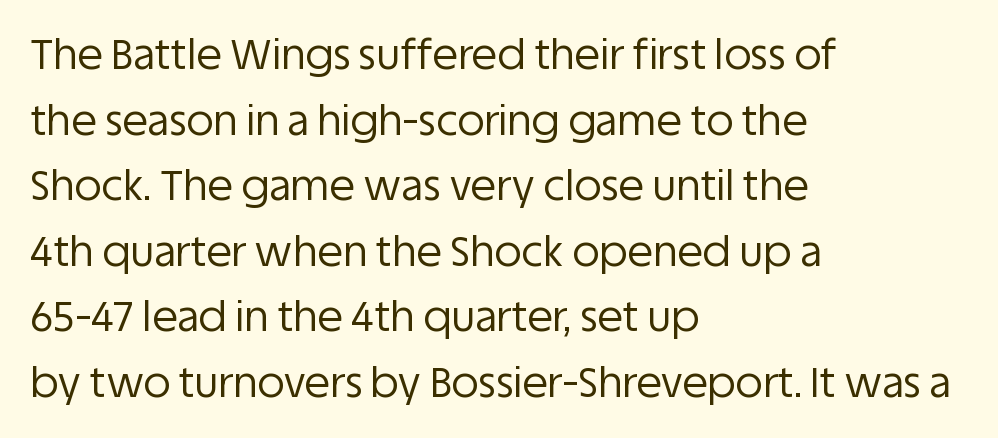
The image shows 42 px regular-weight sans-serif type, upright; set left-aligned, normal line spacing (1.56x), normal letter spacing, not underlined; low stroke contrast and a large x-height.
